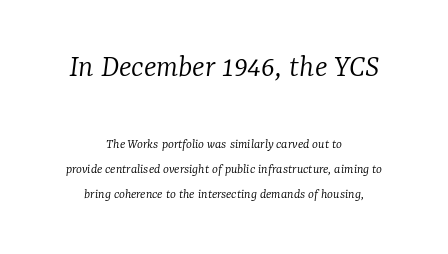
Q: Is the text bold? A: No.
Q: Is the text italic (slanted)? A: Yes, it leans right by about 7 degrees.
Q: Is the typeface a serif or a sans-serif typeface? A: Serif.
Q: Is the text underlined? A: No.
Q: How is the paragraph aligned? A: Centered.
Q: Is the spacing between letters normal or unusually wide? A: Normal.
Q: Which block of text is set in a larger size, the first (top) or the second (bottom)? A: The first (top) one.
Q: Width (condensed, normal, or wide)? A: Normal.
Q: Stroke contrast? A: Low.
Q: x-height? A: Medium.
Q: Monospaced? A: No.
